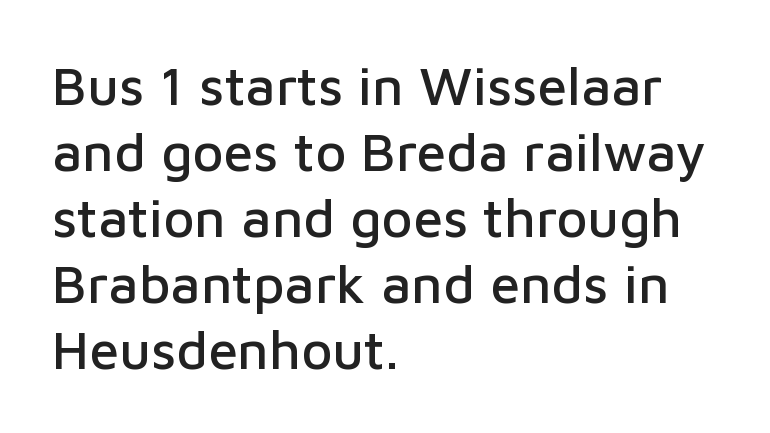
{"serif": "no", "italic": "no", "width": "normal", "stroke_contrast": "low", "x_height": "medium", "monospaced": "no", "underline": "no", "align": "left", "line_spacing_ratio": 1.22, "letter_spacing": "normal", "letter_spacing_em": 0.0, "glyph_px": 54}
